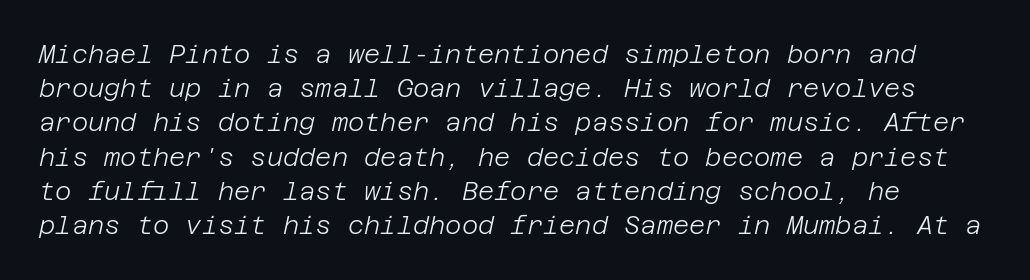
Any mark beneath the type? The region is blank. The type is set solid horizontally, with unmodified tracking. Vertically, the passage feels balanced, rows spaced as you'd expect. Ink coverage per letter is moderate at most. Is the type slanted? Yes — the strokes lean at a clear angle.
